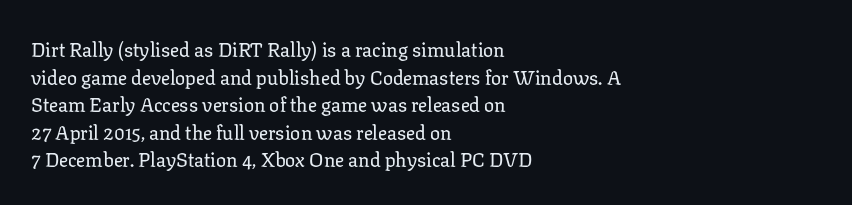
Q: Is the text italic (slanted)? A: No, it is upright.
Q: Is the text underlined? A: No.
Q: How is the paragraph aligned? A: Left-aligned.
Q: Is the spacing between letters normal or unusually wide? A: Normal.
Q: Is the spacing between lines tight, normal or loose? A: Normal.
